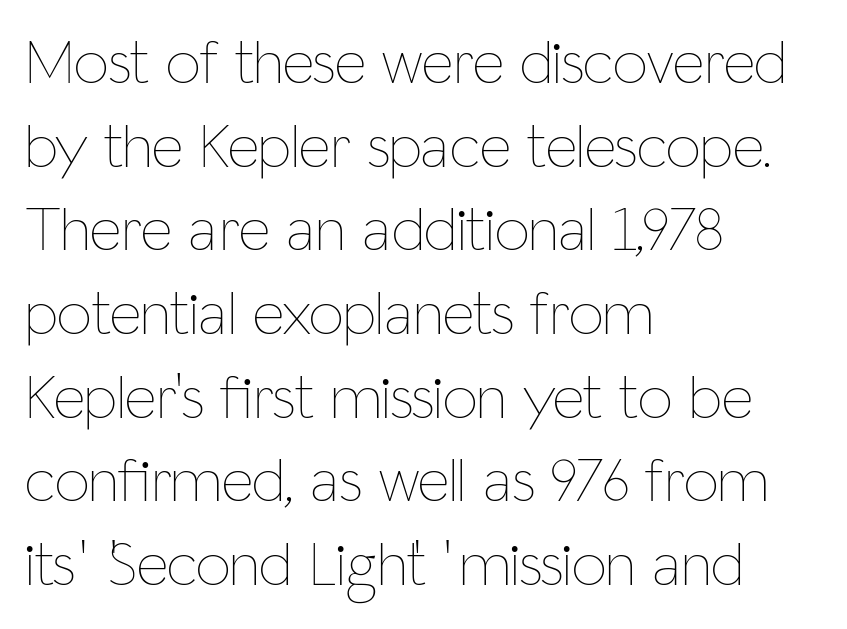
{"italic": "no", "bold": "no", "weight": "thin", "width": "condensed", "stroke_contrast": "low", "x_height": "medium", "monospaced": "no", "underline": "no", "align": "left", "line_spacing": "normal", "line_spacing_ratio": 1.35, "letter_spacing": "normal", "letter_spacing_em": 0.0, "glyph_px": 62}
